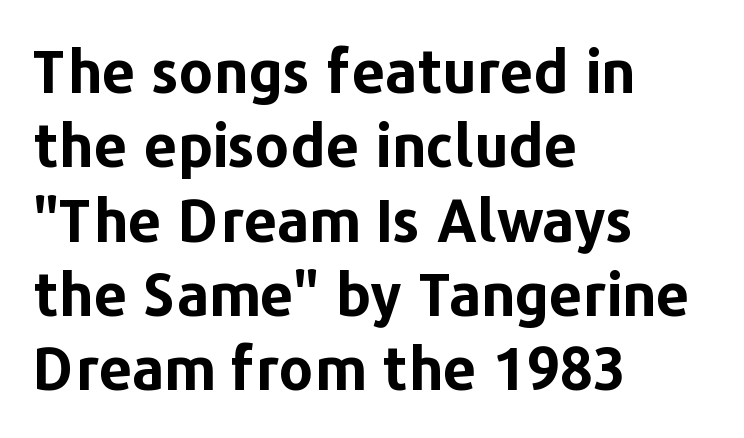
Q: Is the text bold? A: Yes.
Q: Is the text italic (slanted)? A: No, it is upright.
Q: Is the typeface a serif or a sans-serif typeface? A: Sans-serif.
Q: Is the text underlined? A: No.
Q: How is the paragraph aligned? A: Left-aligned.
Q: Is the spacing between letters normal or unusually wide? A: Normal.
Q: Is the spacing between lines tight, normal or loose? A: Normal.
Q: Width (condensed, normal, or wide)? A: Normal.
Q: Stroke contrast? A: Low.
Q: x-height? A: Medium.
Q: Monospaced? A: No.
